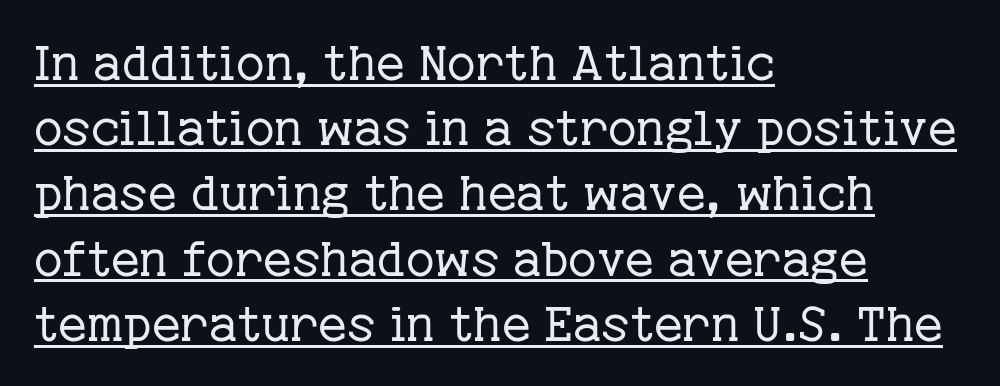
The image shows 49 px regular-weight serif type, upright; set left-aligned, normal line spacing (1.33x), normal letter spacing, underlined; low stroke contrast and a medium x-height.
